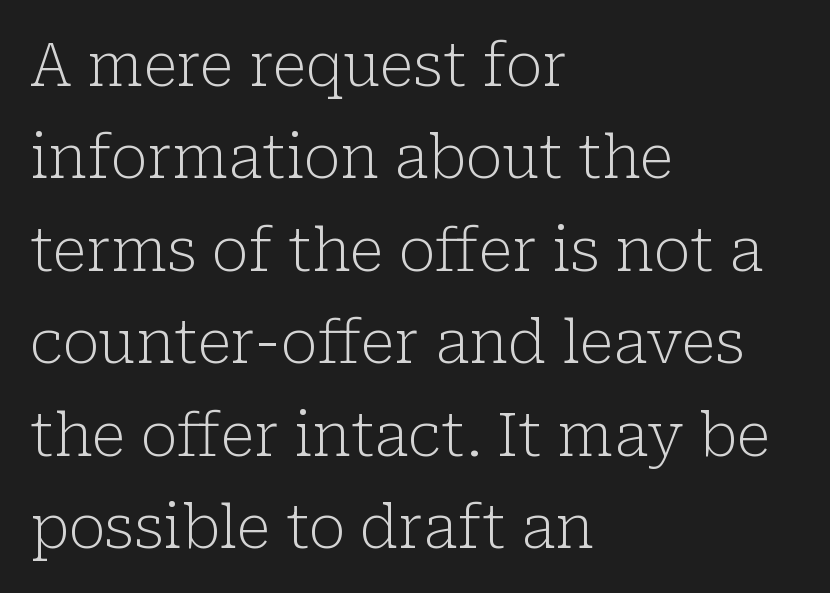
{"serif": "yes", "italic": "no", "bold": "no", "weight": "light", "width": "normal", "stroke_contrast": "low", "x_height": "medium", "monospaced": "no", "underline": "no", "align": "left", "line_spacing": "normal", "line_spacing_ratio": 1.54, "letter_spacing": "normal", "letter_spacing_em": 0.0, "glyph_px": 60}
